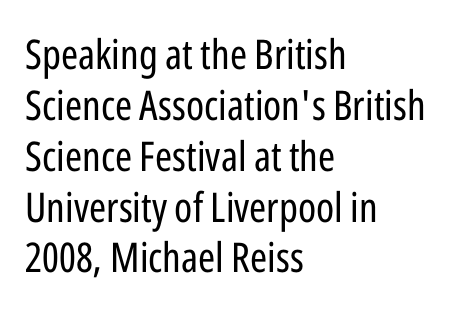
The image shows 41 px regular-weight, condensed sans-serif type, upright; set left-aligned, line spacing 1.24x, normal letter spacing, not underlined; low stroke contrast and a medium x-height.
